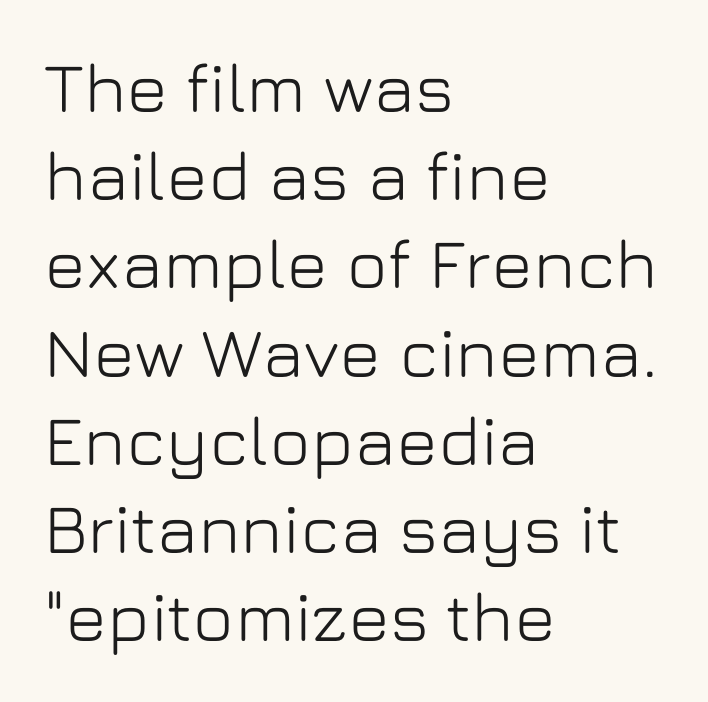
The image shows 70 px sans-serif type, upright; set left-aligned, normal line spacing (1.26x), normal letter spacing, not underlined; low stroke contrast and a medium x-height.
